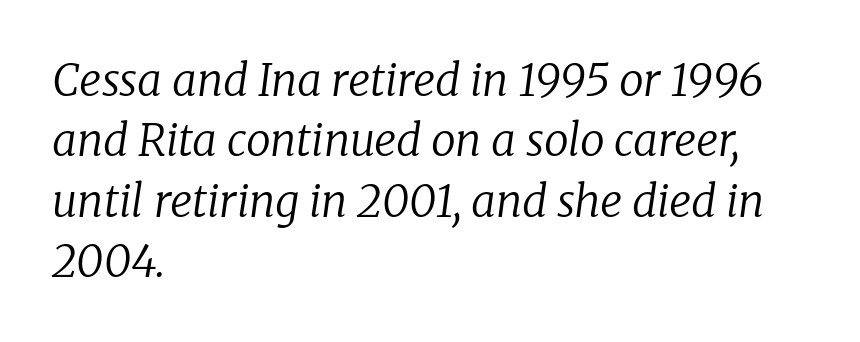
{"serif": "yes", "italic": "yes", "lean": "right", "slant_degrees": 8, "bold": "no", "weight": "regular", "width": "normal", "stroke_contrast": "low", "x_height": "medium", "monospaced": "no", "underline": "no", "align": "left", "line_spacing": "normal", "line_spacing_ratio": 1.37, "letter_spacing": "normal", "letter_spacing_em": 0.0, "glyph_px": 44}
